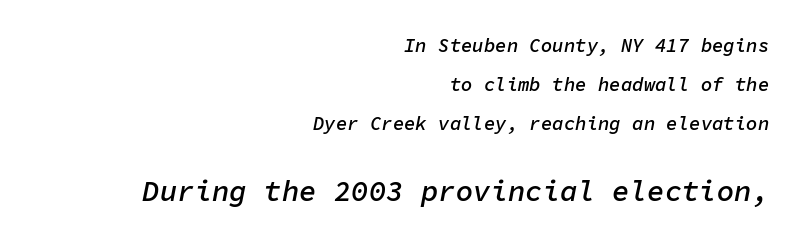
Q: Is the text bold? A: Semi-bold.
Q: Is the text italic (slanted)? A: Yes, it leans right by about 11 degrees.
Q: Is the text underlined? A: No.
Q: How is the paragraph aligned? A: Right-aligned.
Q: Is the spacing between letters normal or unusually wide? A: Normal.
Q: Is the spacing between lines tight, normal or loose? A: Loose.
Q: Which block of text is set in a larger size, the first (top) or the second (bottom)? A: The second (bottom) one.
Q: Width (condensed, normal, or wide)? A: Normal.
Q: Stroke contrast? A: Low.
Q: x-height? A: Medium.
Q: Monospaced? A: Yes.
